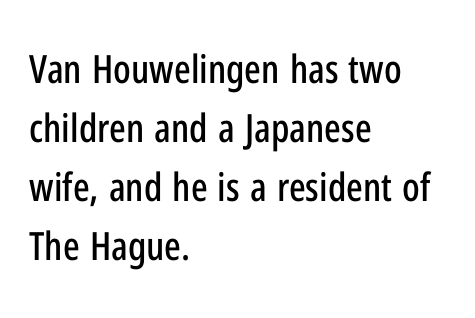
The image shows 39 px condensed sans-serif type, upright; set left-aligned, normal line spacing (1.51x), normal letter spacing, not underlined; low stroke contrast and a medium x-height.
